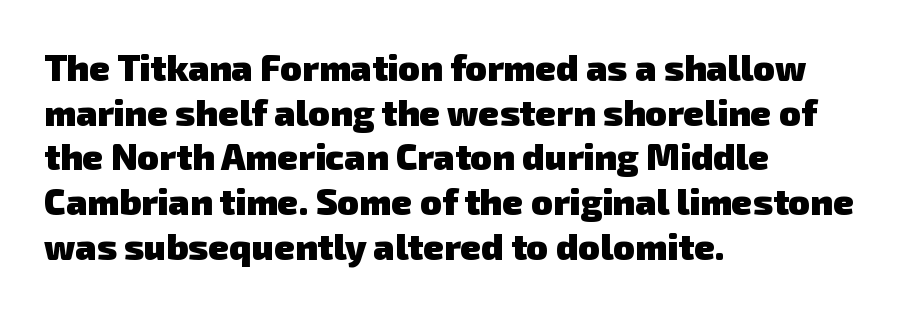
Spacing verdict: proportional, widths tailored to each character. Stroke terminals: plain, sans-serif. The words here are not underlined. Characters follow at the spacing the type designer built in. Compared with a centered layout, this one pins lines to the left instead. I'd describe the lettering as bold — thick and assertive.
